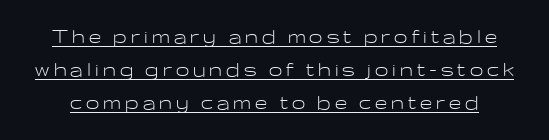
The image shows 24 px text type, upright; set normal line spacing (1.37x), underlined.
